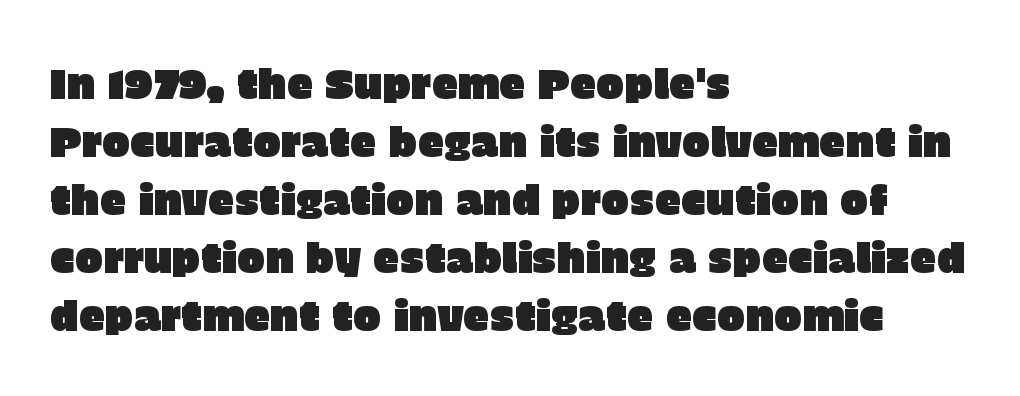
What's the leading like? Ordinary, nothing unusual. You can tell from the bare stems that sans-serif type was used. Here the designer chose a conventional face with non-uniform glyph widths. Just letters on the line, the space beneath them empty. A roman cut, with each character standing at attention. Tracking value appears to be zero — textbook default spacing.
